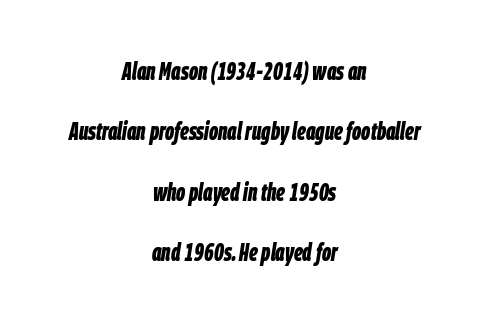
{"italic": "yes", "lean": "right", "slant_degrees": 9, "bold": "yes", "underline": "no", "align": "center", "line_spacing": "loose", "line_spacing_ratio": 2.42, "letter_spacing": "normal", "letter_spacing_em": 0.0, "glyph_px": 25}
